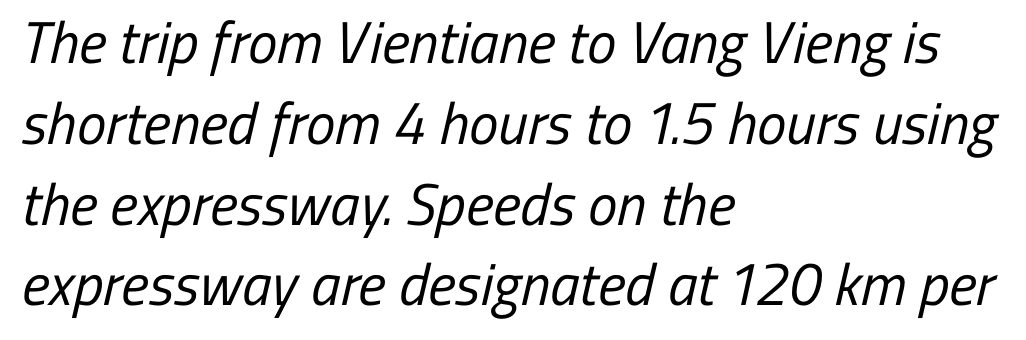
Q: Is the text bold? A: No.
Q: Is the typeface a serif or a sans-serif typeface? A: Sans-serif.
Q: Is the text underlined? A: No.
Q: How is the paragraph aligned? A: Left-aligned.
Q: Is the spacing between letters normal or unusually wide? A: Normal.
Q: Is the spacing between lines tight, normal or loose? A: Normal.
Q: Width (condensed, normal, or wide)? A: Condensed.
Q: Stroke contrast? A: Low.
Q: x-height? A: Medium.
Q: Monospaced? A: No.
